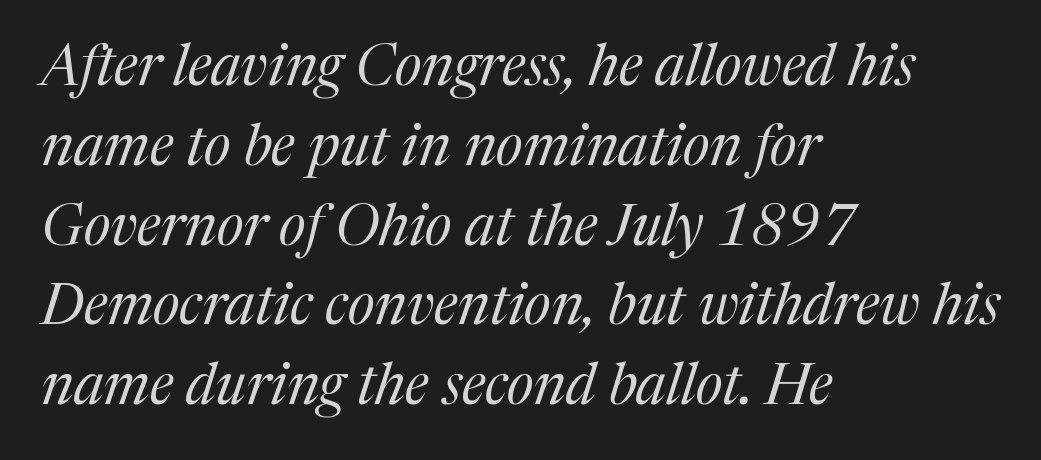
Q: Is the text bold? A: No.
Q: Is the text italic (slanted)? A: Yes, it leans right by about 17 degrees.
Q: Is the typeface a serif or a sans-serif typeface? A: Serif.
Q: Is the text underlined? A: No.
Q: How is the paragraph aligned? A: Left-aligned.
Q: Is the spacing between letters normal or unusually wide? A: Normal.
Q: Is the spacing between lines tight, normal or loose? A: Normal.
Q: Width (condensed, normal, or wide)? A: Normal.
Q: Stroke contrast? A: Medium.
Q: x-height? A: Medium.
Q: Monospaced? A: No.
